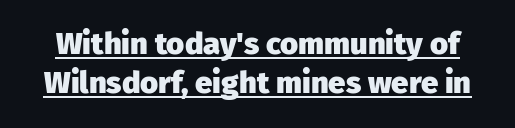
{"serif": "no", "italic": "no", "bold": "yes", "weight": "heavy", "width": "normal", "stroke_contrast": "low", "x_height": "medium", "monospaced": "no", "underline": "yes", "line_spacing": "normal", "line_spacing_ratio": 1.27, "letter_spacing": "normal", "letter_spacing_em": 0.0, "glyph_px": 31}
